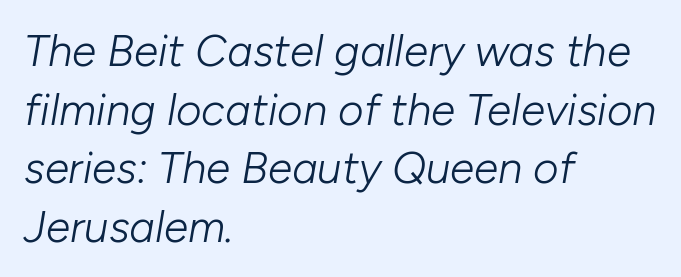
{"italic": "yes", "lean": "right", "slant_degrees": 10, "bold": "no", "weight": "light", "width": "normal", "stroke_contrast": "low", "x_height": "medium", "monospaced": "no", "underline": "no", "align": "left", "line_spacing": "normal", "line_spacing_ratio": 1.33, "letter_spacing": "normal", "letter_spacing_em": 0.0, "glyph_px": 44}
